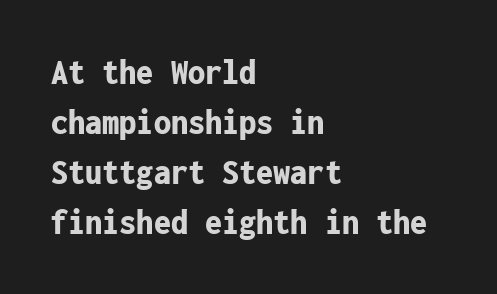
The image shows 38 px bold, condensed sans-serif type, upright, monospaced; set left-aligned, normal line spacing (1.32x), normal letter spacing, not underlined; low stroke contrast and a medium x-height.
